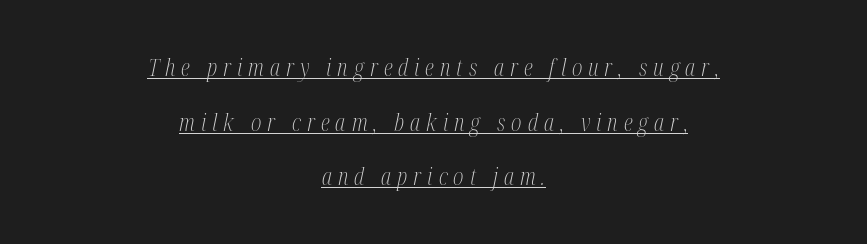
The image shows 23 px text type, italic (leaning right); set centered, loose line spacing (2.38x), unusually wide letter spacing (+0.26 em), underlined.
